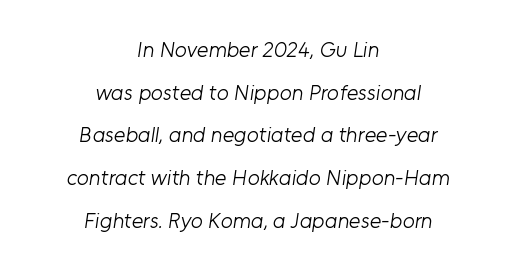
Bold? No — there's no thickening of the strokes. Descender tails drop into unmarked territory. Students, observe: this is what heavily led, spacious text looks like. This rendering uses center alignment, leaving both contours irregular but symmetric.
